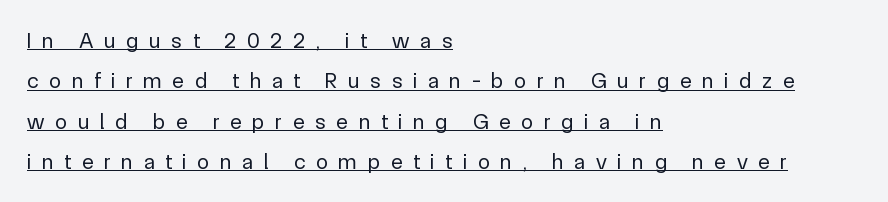
Q: Is the text bold? A: No.
Q: Is the text italic (slanted)? A: No, it is upright.
Q: Is the text underlined? A: Yes.
Q: How is the paragraph aligned? A: Left-aligned.
Q: Is the spacing between letters normal or unusually wide? A: Unusually wide.
